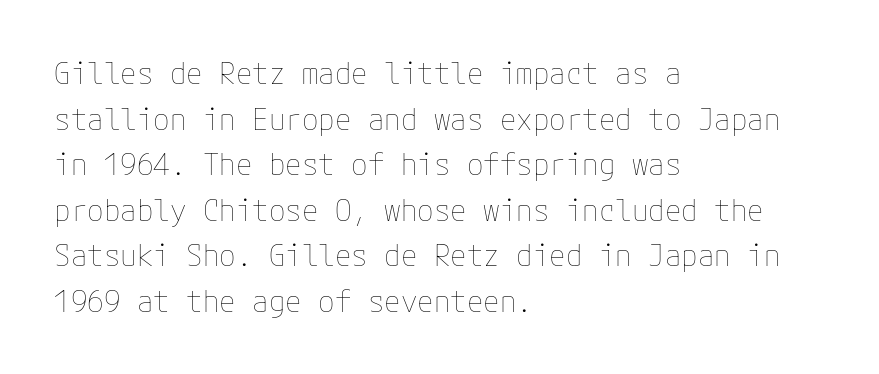
The zone under the glyphs is completely vacant. Baseline-to-baseline distance is the conventional proportion of letter height. The passage shown has conventional tracking throughout. Rendered with straight, roman letterforms. Each line starts at the same left margin while the right side varies. The passage shown is not bold in any degree.
